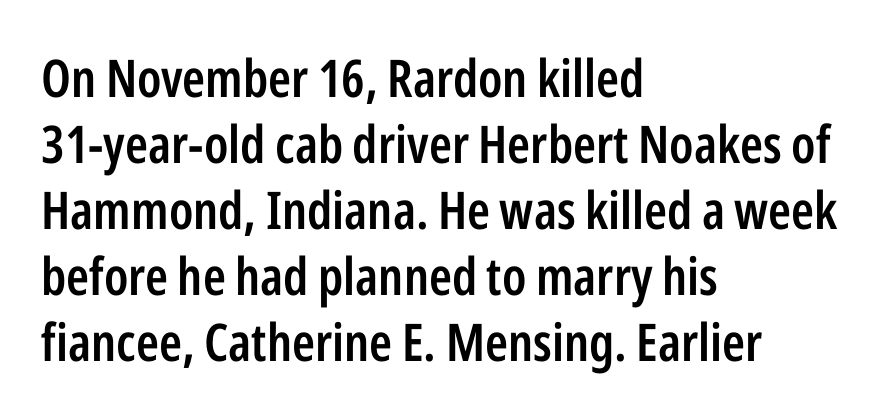
{"serif": "no", "italic": "no", "bold": "semi", "weight": "semibold", "width": "condensed", "stroke_contrast": "low", "x_height": "medium", "monospaced": "no", "underline": "no", "align": "left", "line_spacing": "normal", "line_spacing_ratio": 1.27, "letter_spacing": "normal", "letter_spacing_em": 0.0, "glyph_px": 52}
